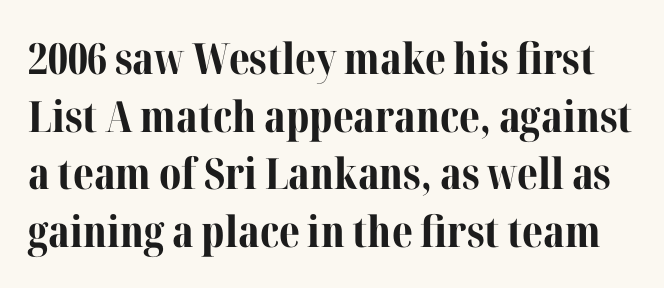
Q: Is the text bold? A: Yes.
Q: Is the text italic (slanted)? A: No, it is upright.
Q: Is the typeface a serif or a sans-serif typeface? A: Serif.
Q: Is the text underlined? A: No.
Q: Is the spacing between letters normal or unusually wide? A: Normal.
Q: Is the spacing between lines tight, normal or loose? A: Normal.
Q: Width (condensed, normal, or wide)? A: Normal.
Q: Stroke contrast? A: Medium.
Q: x-height? A: Medium.
Q: Monospaced? A: No.
